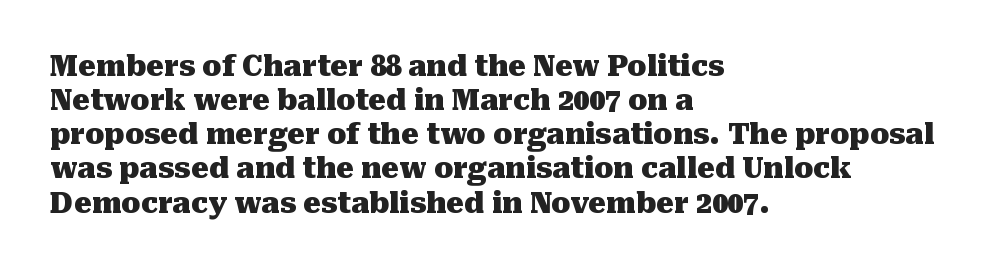
There is no visible air inserted between adjacent glyphs. Underlining? Definitely not there. Note the varied advance widths — an 'i' is clearly narrower than an 'm'. Designer's note — italics off, roman on.
